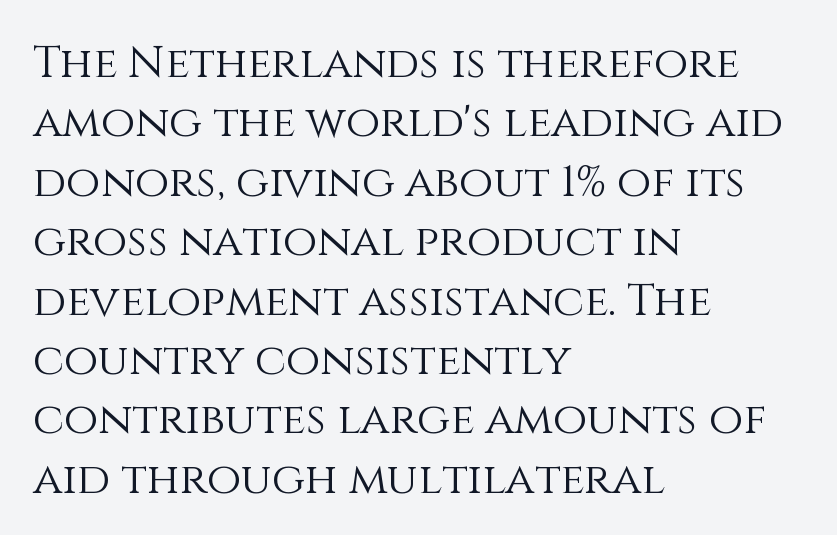
Q: Is the text bold? A: No.
Q: Is the text italic (slanted)? A: No, it is upright.
Q: Is the text underlined? A: No.
Q: How is the paragraph aligned? A: Left-aligned.
Q: Is the spacing between letters normal or unusually wide? A: Normal.
Q: Is the spacing between lines tight, normal or loose? A: Normal.
Q: Width (condensed, normal, or wide)? A: Normal.
Q: Stroke contrast? A: Medium.
Q: x-height? A: Large.
Q: Monospaced? A: No.
